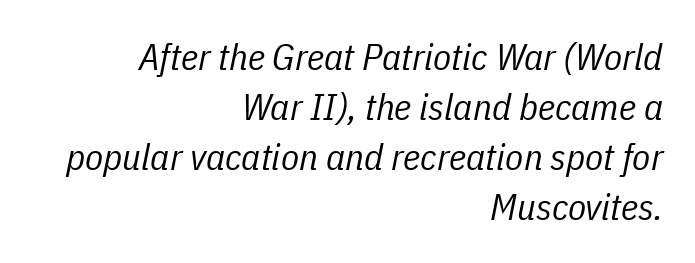
{"italic": "yes", "lean": "right", "slant_degrees": 11, "bold": "no", "weight": "regular", "width": "condensed", "stroke_contrast": "low", "x_height": "medium", "monospaced": "no", "underline": "no", "align": "right", "line_spacing": "normal", "line_spacing_ratio": 1.35, "letter_spacing": "normal", "letter_spacing_em": 0.0, "glyph_px": 37}
